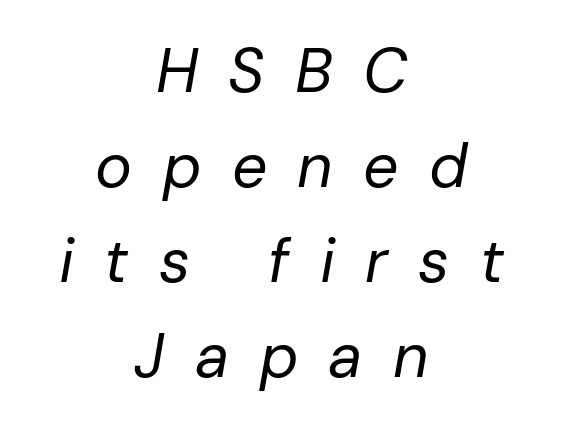
Q: Is the text bold? A: No.
Q: Is the text italic (slanted)? A: Yes, it leans right by about 10 degrees.
Q: Is the text underlined? A: No.
Q: How is the paragraph aligned? A: Centered.
Q: Is the spacing between letters normal or unusually wide? A: Unusually wide.
Q: Is the spacing between lines tight, normal or loose? A: Normal.
Q: Width (condensed, normal, or wide)? A: Normal.
Q: Stroke contrast? A: Low.
Q: x-height? A: Medium.
Q: Monospaced? A: No.
